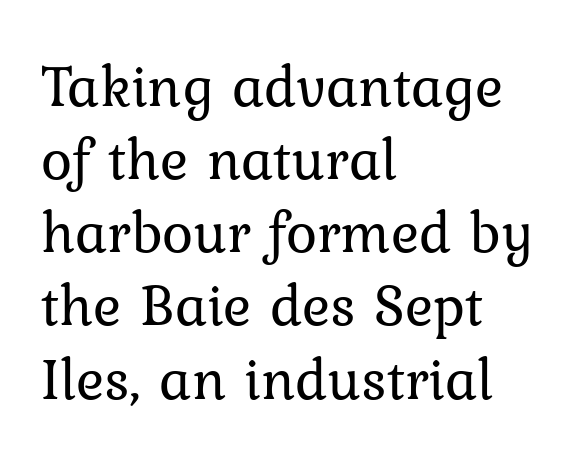
The image shows 59 px regular-weight serif type, upright; set left-aligned, line spacing 1.24x, normal letter spacing, not underlined; low stroke contrast and a medium x-height.
